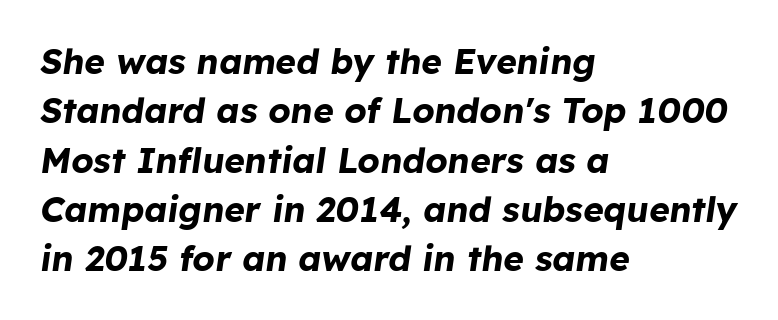
{"italic": "yes", "lean": "right", "slant_degrees": 8, "bold": "yes", "weight": "bold", "width": "normal", "stroke_contrast": "low", "x_height": "medium", "monospaced": "no", "underline": "no", "align": "left", "line_spacing": "normal", "line_spacing_ratio": 1.41, "letter_spacing": "normal", "letter_spacing_em": 0.0, "glyph_px": 35}
